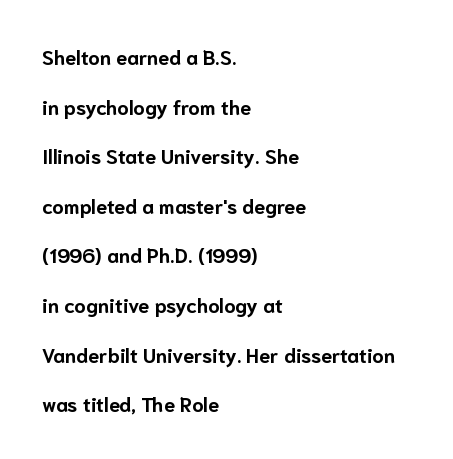
The image shows 20 px bold type, upright; set left-aligned, loose line spacing (2.48x), normal letter spacing, not underlined.
